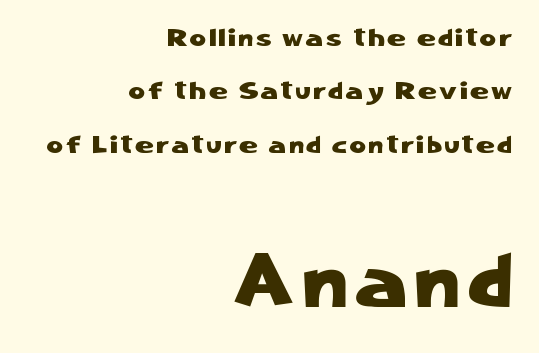
Q: Is the text italic (slanted)? A: No, it is upright.
Q: Is the typeface a serif or a sans-serif typeface? A: Sans-serif.
Q: Is the text underlined? A: No.
Q: How is the paragraph aligned? A: Right-aligned.
Q: Is the spacing between lines tight, normal or loose? A: Loose.
Q: Which block of text is set in a larger size, the first (top) or the second (bottom)? A: The second (bottom) one.
Q: Width (condensed, normal, or wide)? A: Normal.
Q: Stroke contrast? A: Low.
Q: x-height? A: Medium.
Q: Monospaced? A: No.
